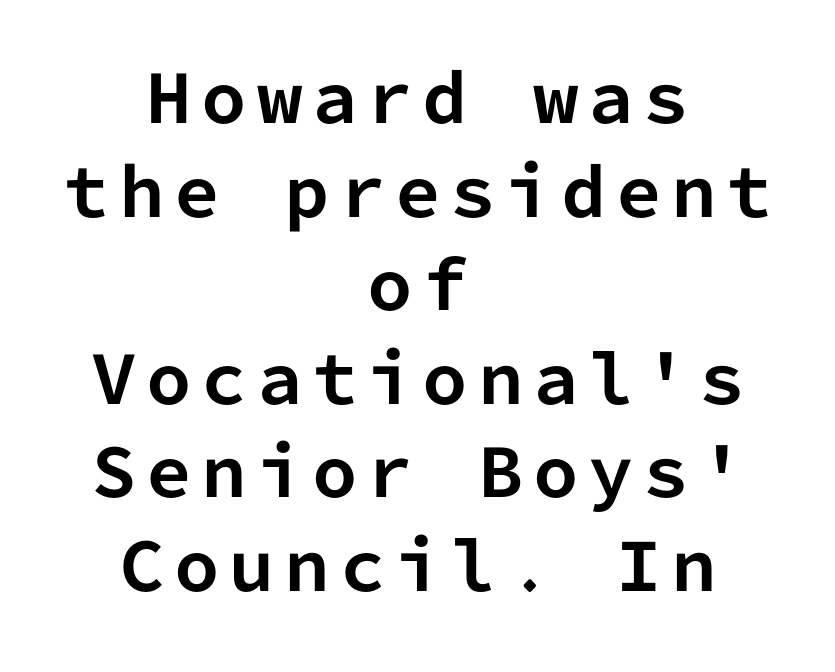
The image shows 65 px bold sans-serif type, upright, monospaced; set centered, normal line spacing (1.44x), not underlined; low stroke contrast and a medium x-height.
